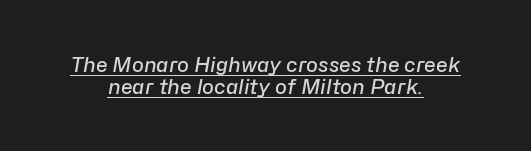
The image shows 20 px text type, italic (leaning right); set centered, tight line spacing (1.08x), normal letter spacing, underlined.
